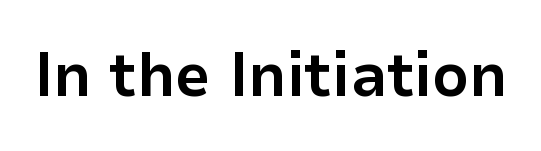
{"serif": "no", "italic": "no", "bold": "yes", "weight": "bold", "width": "normal", "stroke_contrast": "low", "x_height": "medium", "monospaced": "no", "underline": "no", "letter_spacing": "normal", "letter_spacing_em": 0.0, "glyph_px": 63}
